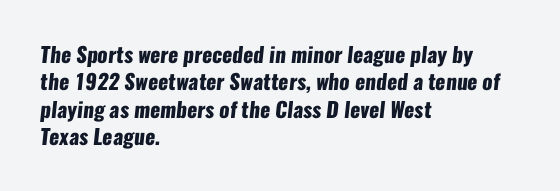
These lines sit exactly where default settings would place them. A typesetter would call this zero additional tracking. The typesetter chose a ragged-right arrangement here. How heavy is the stroke? Heavy — this is a bold.
